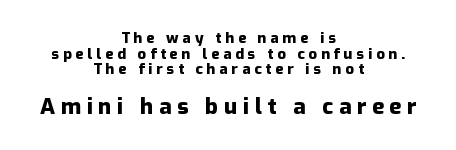
The image shows 22 px bold type, upright; set centered, tight line spacing (1.04x), unusually wide letter spacing (+0.26 em), not underlined; the second (bottom) block is 1.47x larger.
